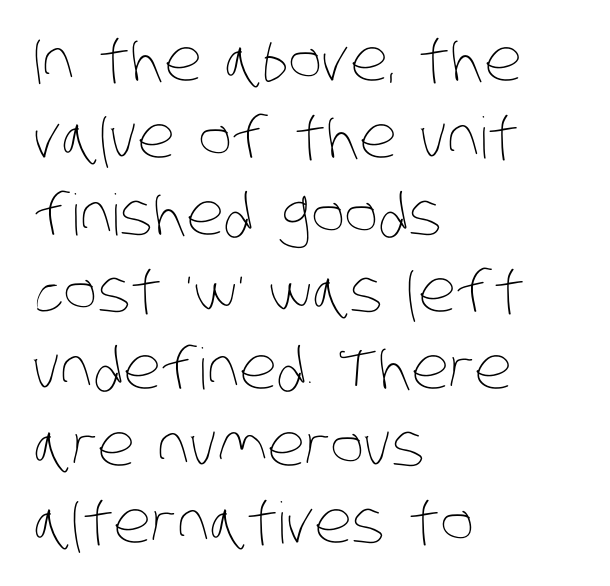
The image shows 57 px thin, condensed type; set left-aligned, normal line spacing (1.35x), normal letter spacing, not underlined; low stroke contrast and a large x-height.
